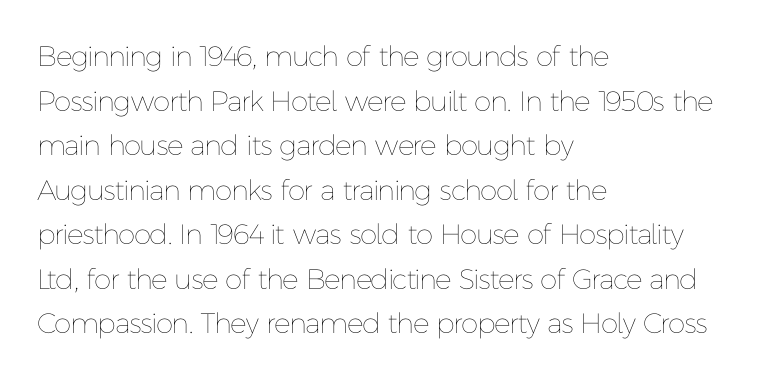
The image shows 28 px thin type, upright; set left-aligned, normal line spacing (1.59x), normal letter spacing, not underlined; low stroke contrast and a medium x-height.
